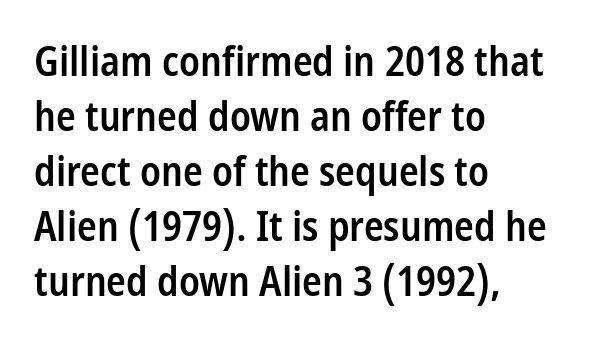
Nope, not italic — everything's standing straight. Serifs: no, the terminals of the letterforms are clean. Bold? Not quite — semibold, heavier than regular but stopping short. Short note: letters normally spaced. Has an underline been added? It has not. The face used here is proportionally spaced, like ordinary book or web type.
